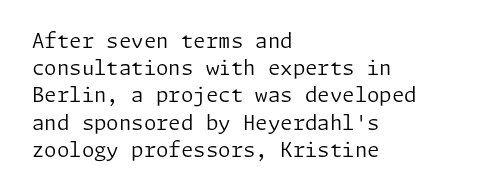
{"italic": "no", "bold": "no", "underline": "no", "align": "left", "line_spacing": "normal", "line_spacing_ratio": 1.36, "letter_spacing": "normal", "letter_spacing_em": 0.0, "glyph_px": 20}
